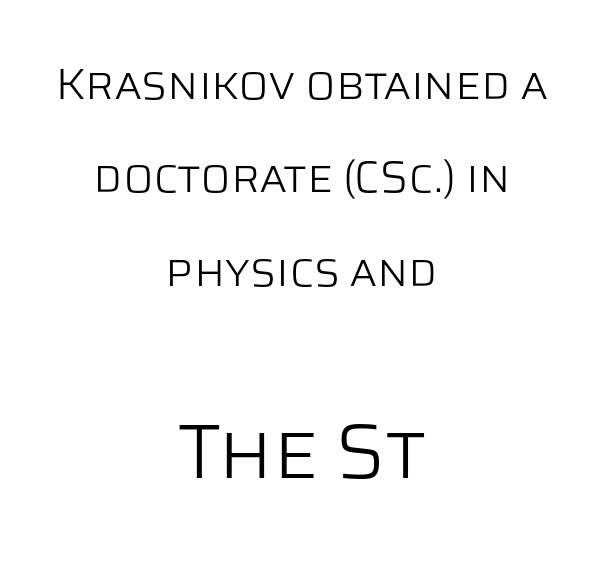
{"serif": "no", "italic": "no", "bold": "no", "weight": "light", "width": "normal", "stroke_contrast": "low", "x_height": "large", "monospaced": "no", "underline": "no", "align": "center", "line_spacing": "loose", "line_spacing_ratio": 2.12, "letter_spacing": "normal", "letter_spacing_em": 0.0, "larger_block": "second", "size_ratio": 1.75, "glyph_px": 77}
